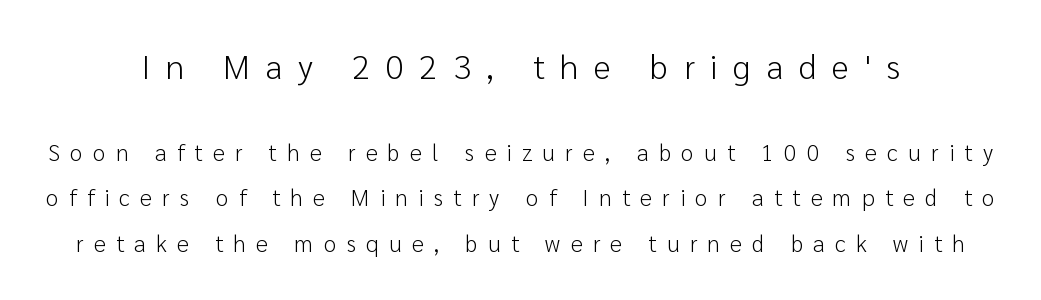
The image shows 34 px light sans-serif type, upright; set loose line spacing (1.97x), unusually wide letter spacing (+0.45 em), not underlined; the first (top) block is 1.48x larger; low stroke contrast and a medium x-height.
